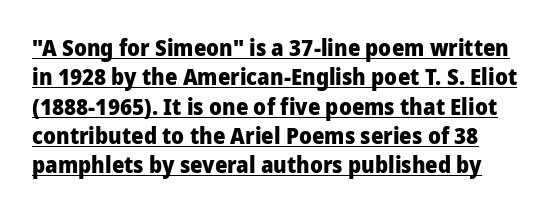
Q: Is the text bold? A: Yes.
Q: Is the text italic (slanted)? A: No, it is upright.
Q: Is the text underlined? A: Yes.
Q: Is the spacing between letters normal or unusually wide? A: Normal.
Q: Is the spacing between lines tight, normal or loose? A: Normal.
